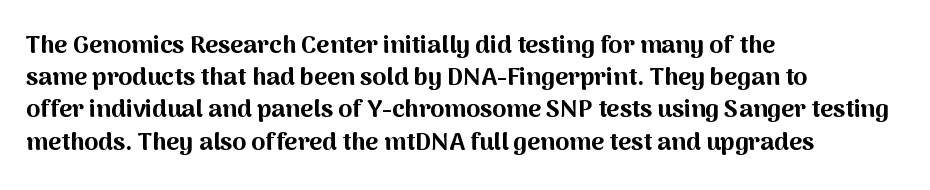
The lines sit at an ordinary, default distance from one another. Italic? Not at all — the glyphs are vertical. This rendering leaves character spacing at its baseline value. A student would call this left alignment; a typographer would say flush left, rag right.
